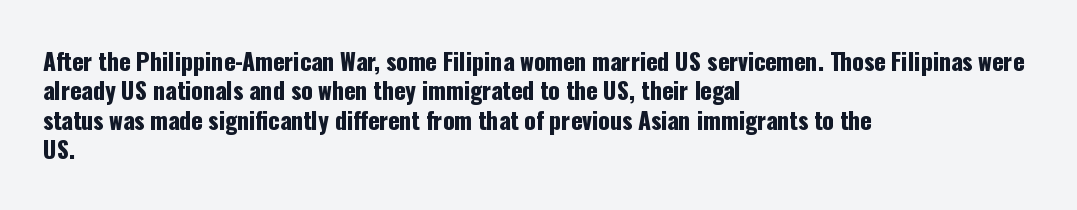
The image shows 23 px text type, upright; set left-aligned, normal line spacing (1.28x), normal letter spacing, not underlined.
